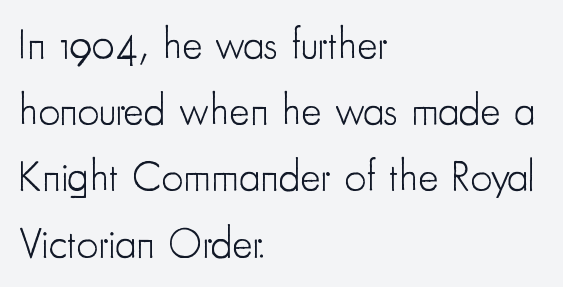
The image shows 43 px light, condensed sans-serif type, upright; set left-aligned, normal line spacing (1.54x), normal letter spacing, not underlined; low stroke contrast and a small x-height.
